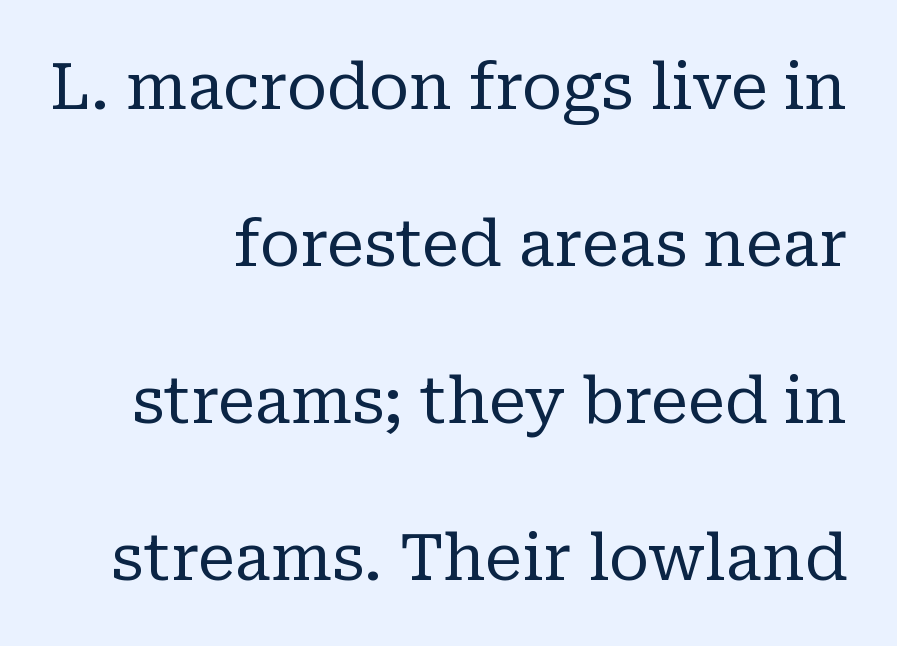
Summary of weight: not heavy and not bold. Observe the serifs anchoring each vertical stroke in this sample. The letters stand upright; this is a roman face. In terms of leading, this rendering errs on the spacious side. Do the characters align in a grid? No, the font is proportional.
